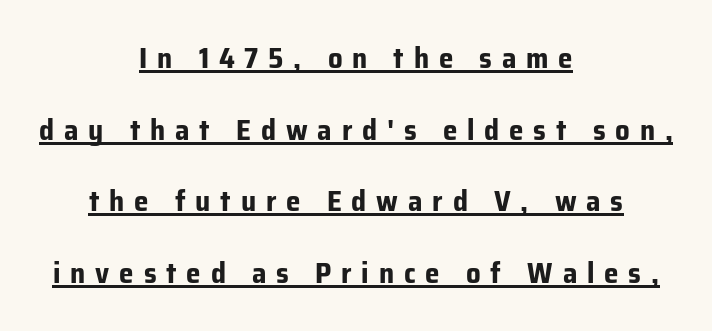
The image shows 29 px bold sans-serif type, upright; set centered, loose line spacing (2.47x), unusually wide letter spacing (+0.34 em), underlined; low stroke contrast and a medium x-height.
